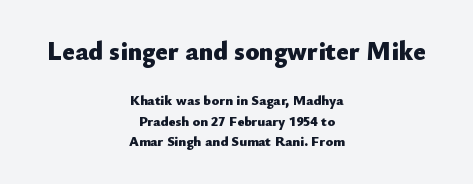
{"italic": "no", "bold": "yes", "underline": "no", "align": "center", "line_spacing": "normal", "line_spacing_ratio": 1.45, "letter_spacing": "normal", "letter_spacing_em": 0.0, "larger_block": "first", "size_ratio": 1.86, "glyph_px": 26}
